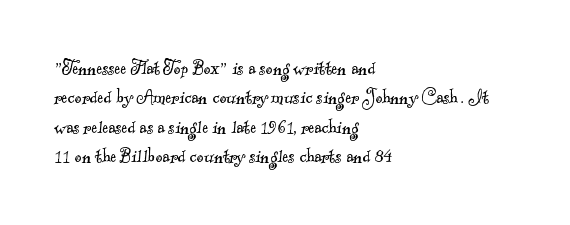
The rendering uses a moderate line-height, typical for paragraphs. Nothing heavy about these letters — not bold at all. In CSS terms this would be text-align: left. No extra tracking has been applied to these lines.
